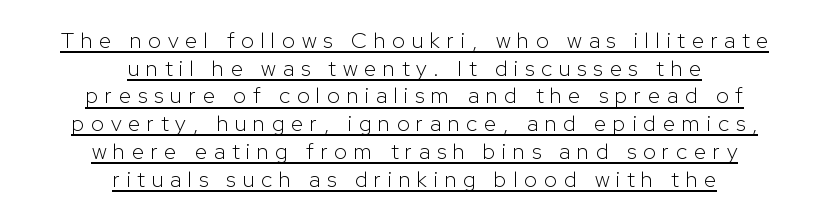
Q: Is the text bold? A: No.
Q: Is the text italic (slanted)? A: No, it is upright.
Q: Is the text underlined? A: Yes.
Q: How is the paragraph aligned? A: Centered.
Q: Is the spacing between letters normal or unusually wide? A: Unusually wide.
Q: Is the spacing between lines tight, normal or loose? A: Normal.
